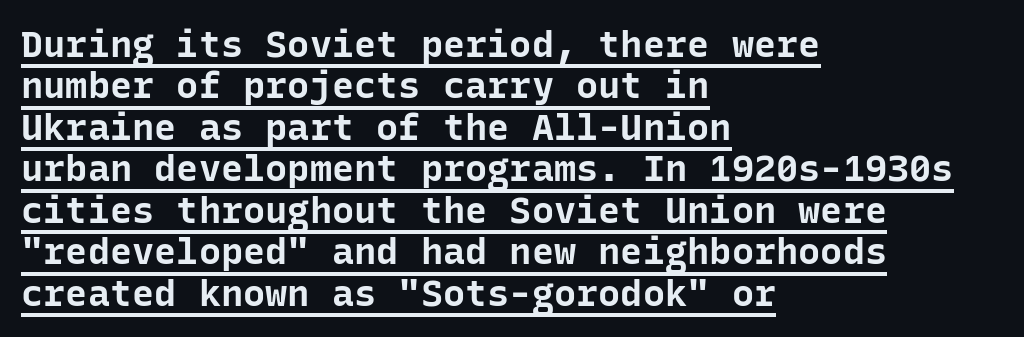
Q: Is the text bold? A: Yes.
Q: Is the text italic (slanted)? A: No, it is upright.
Q: Is the typeface a serif or a sans-serif typeface? A: Sans-serif.
Q: Is the text underlined? A: Yes.
Q: How is the paragraph aligned? A: Left-aligned.
Q: Is the spacing between letters normal or unusually wide? A: Normal.
Q: Is the spacing between lines tight, normal or loose? A: Tight.
Q: Width (condensed, normal, or wide)? A: Normal.
Q: Stroke contrast? A: Low.
Q: x-height? A: Medium.
Q: Monospaced? A: Yes.
